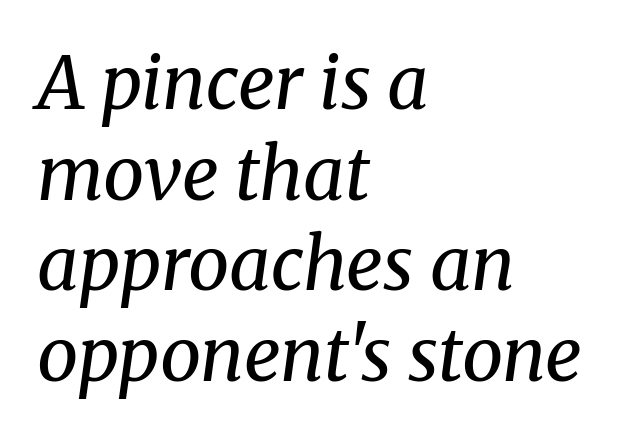
Q: Is the text bold? A: No.
Q: Is the text italic (slanted)? A: Yes, it leans right by about 8 degrees.
Q: Is the typeface a serif or a sans-serif typeface? A: Serif.
Q: Is the text underlined? A: No.
Q: How is the paragraph aligned? A: Left-aligned.
Q: Is the spacing between letters normal or unusually wide? A: Normal.
Q: Width (condensed, normal, or wide)? A: Normal.
Q: Stroke contrast? A: Medium.
Q: x-height? A: Medium.
Q: Monospaced? A: No.
